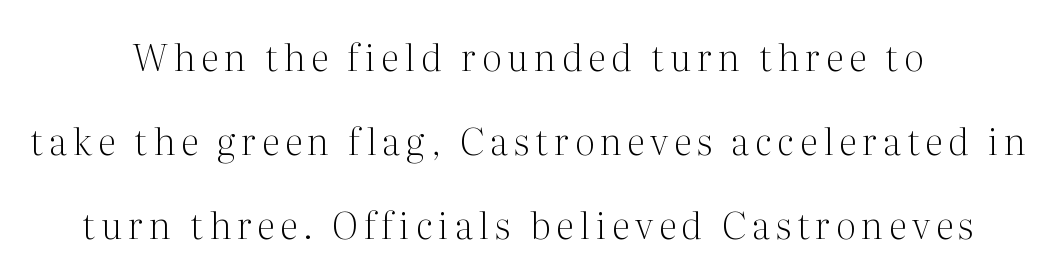
Ascenders rise straight up at ninety degrees. Widely set lines give the paragraph a tall, airy silhouette. Character widths vary here, with narrow letters taking less room than wide ones. The space directly below the letters is spotless. The passage shown is typeset with a serif family.
